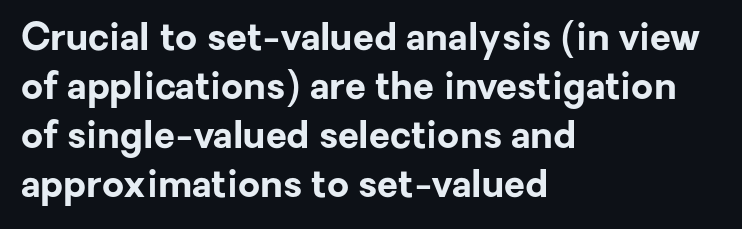
The letters stand upright; this is a roman face. These lines stack with their left ends in a neat column. Reading down the column, the eye jumps a familiar distance to each next line. A typesetter would call this proportional, since set widths differ per character.
